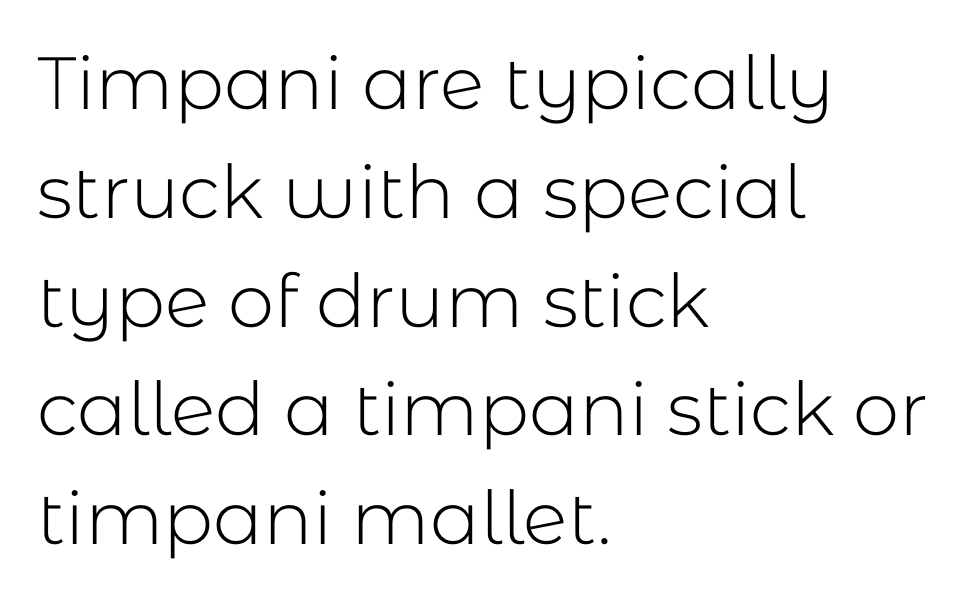
Q: Is the text bold? A: No.
Q: Is the text italic (slanted)? A: No, it is upright.
Q: Is the typeface a serif or a sans-serif typeface? A: Sans-serif.
Q: Is the text underlined? A: No.
Q: How is the paragraph aligned? A: Left-aligned.
Q: Is the spacing between letters normal or unusually wide? A: Normal.
Q: Is the spacing between lines tight, normal or loose? A: Normal.
Q: Width (condensed, normal, or wide)? A: Normal.
Q: Stroke contrast? A: Low.
Q: x-height? A: Medium.
Q: Monospaced? A: No.
